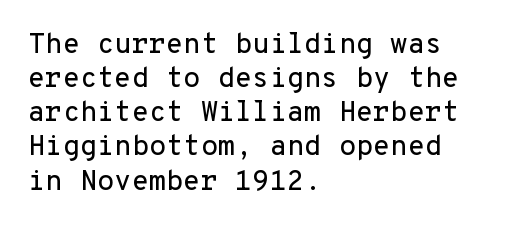
The image shows 28 px sans-serif type, upright, monospaced; set left-aligned, line spacing 1.22x, normal letter spacing, not underlined; low stroke contrast and a medium x-height.
